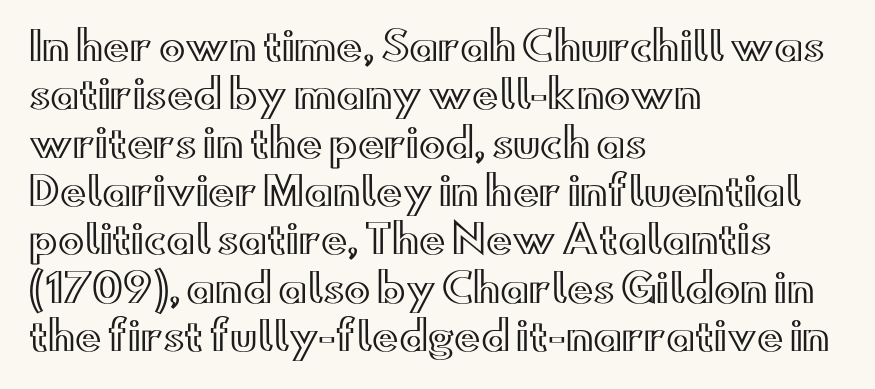
Q: Is the text italic (slanted)? A: No, it is upright.
Q: Is the text underlined? A: No.
Q: How is the paragraph aligned? A: Left-aligned.
Q: Is the spacing between letters normal or unusually wide? A: Normal.
Q: Width (condensed, normal, or wide)? A: Wide.
Q: x-height? A: Small.
Q: Monospaced? A: No.
